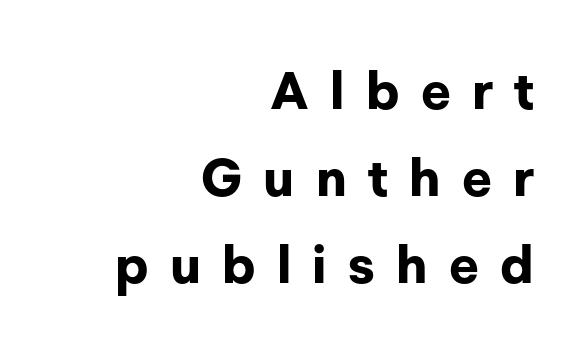
Q: Is the text bold? A: Yes.
Q: Is the text italic (slanted)? A: No, it is upright.
Q: Is the typeface a serif or a sans-serif typeface? A: Sans-serif.
Q: Is the text underlined? A: No.
Q: How is the paragraph aligned? A: Right-aligned.
Q: Is the spacing between letters normal or unusually wide? A: Unusually wide.
Q: Is the spacing between lines tight, normal or loose? A: Normal.
Q: Width (condensed, normal, or wide)? A: Normal.
Q: Stroke contrast? A: Low.
Q: x-height? A: Medium.
Q: Monospaced? A: No.
